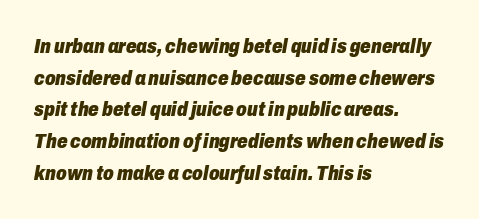
The image shows 21 px bold type, italic (leaning right); set left-aligned, normal line spacing (1.51x), normal letter spacing, not underlined.
